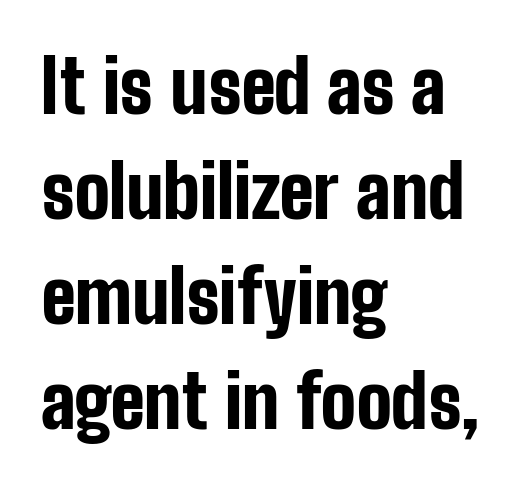
{"serif": "no", "italic": "no", "bold": "yes", "weight": "bold", "width": "condensed", "stroke_contrast": "low", "x_height": "medium", "monospaced": "no", "underline": "no", "align": "left", "line_spacing": "normal", "line_spacing_ratio": 1.42, "letter_spacing": "normal", "letter_spacing_em": 0.0, "glyph_px": 74}
